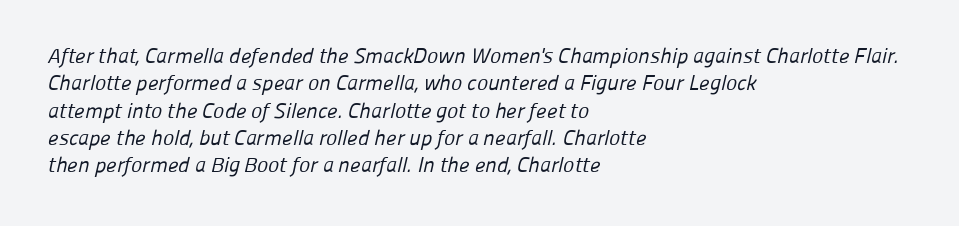
{"bold": "no", "underline": "no", "align": "left", "line_spacing": "normal", "line_spacing_ratio": 1.3, "letter_spacing": "normal", "letter_spacing_em": 0.0, "glyph_px": 21}
